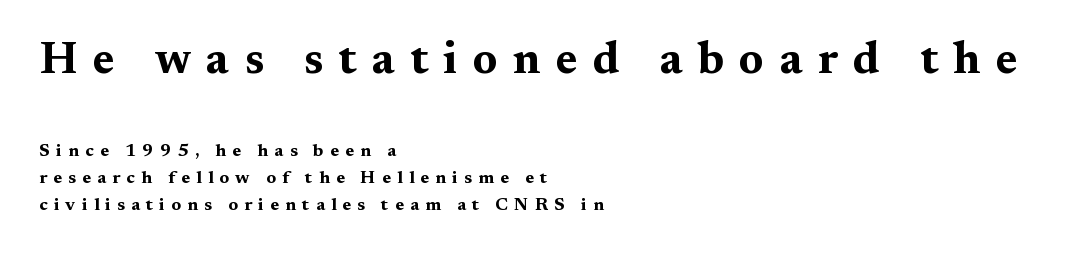
Q: Is the text bold? A: Yes.
Q: Is the text italic (slanted)? A: No, it is upright.
Q: Is the typeface a serif or a sans-serif typeface? A: Serif.
Q: Is the text underlined? A: No.
Q: How is the paragraph aligned? A: Left-aligned.
Q: Is the spacing between letters normal or unusually wide? A: Unusually wide.
Q: Is the spacing between lines tight, normal or loose? A: Normal.
Q: Which block of text is set in a larger size, the first (top) or the second (bottom)? A: The first (top) one.
Q: Width (condensed, normal, or wide)? A: Wide.
Q: Stroke contrast? A: Medium.
Q: x-height? A: Medium.
Q: Monospaced? A: No.
